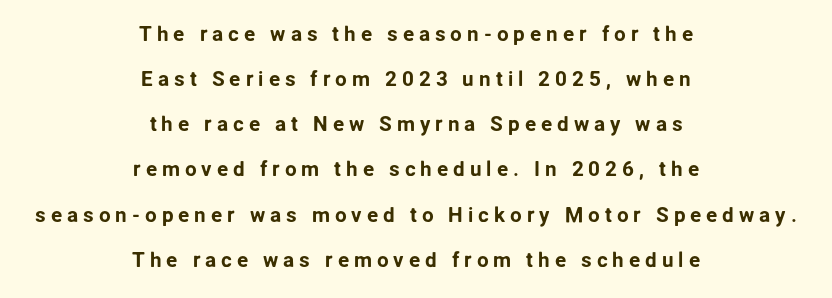
Horizontally, the lines are justified to the midpoint only. Unlike italic type, these characters show no tilt at all. Words appear elongated and porous because spacing is wide. Decoration check: the copy has no underline. Notice the wide empty band between every row — that's loose leading.
